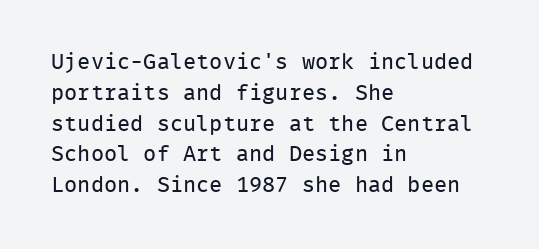
Q: Is the text bold? A: No.
Q: Is the text italic (slanted)? A: No, it is upright.
Q: Is the text underlined? A: No.
Q: How is the paragraph aligned? A: Left-aligned.
Q: Is the spacing between letters normal or unusually wide? A: Normal.
Q: Is the spacing between lines tight, normal or loose? A: Normal.
